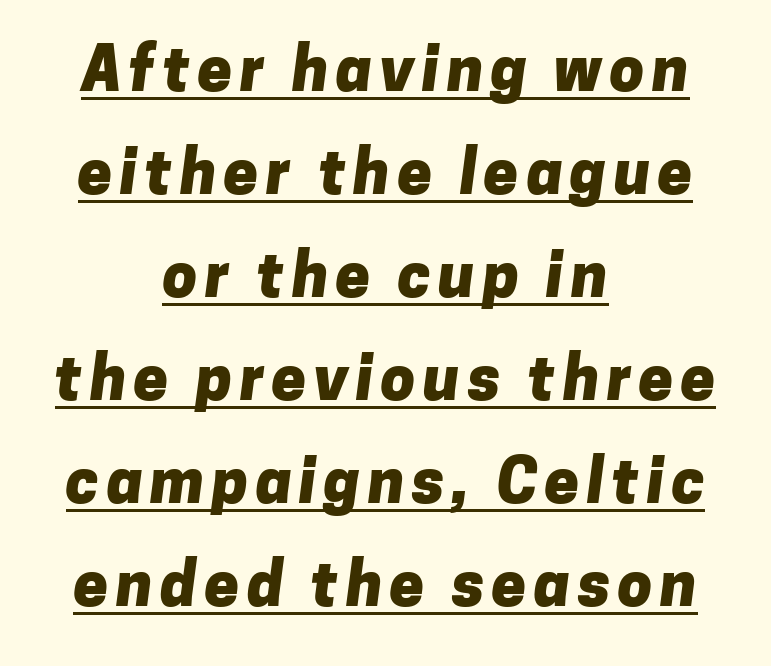
{"serif": "no", "bold": "yes", "weight": "heavy", "width": "normal", "stroke_contrast": "low", "x_height": "medium", "monospaced": "no", "underline": "yes", "align": "center", "line_spacing": "normal", "line_spacing_ratio": 1.66, "glyph_px": 62}
